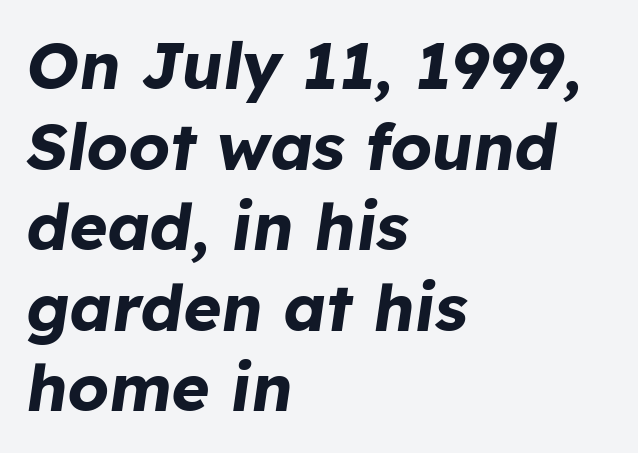
The image shows 65 px bold type, italic (leaning right); set left-aligned, line spacing 1.24x, normal letter spacing, not underlined; low stroke contrast and a medium x-height.
